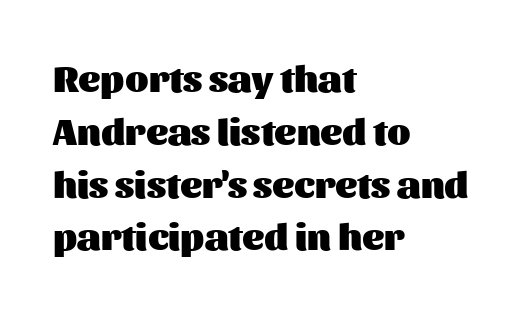
The image shows 38 px heavy sans-serif type, upright; set left-aligned, normal line spacing (1.39x), normal letter spacing, not underlined; medium stroke contrast and a medium x-height.
